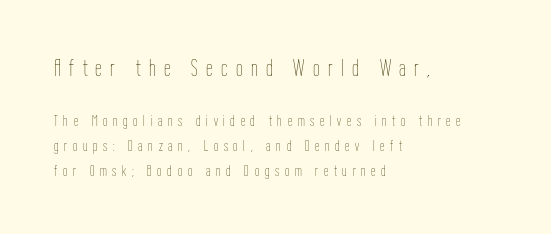
The image shows 24 px text type, upright; set left-aligned, normal line spacing (1.56x), unusually wide letter spacing (+0.35 em), not underlined; the first (top) block is 1.5x larger.
